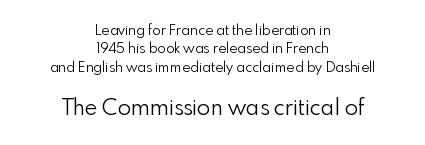
Q: Is the text bold? A: No.
Q: Is the text italic (slanted)? A: No, it is upright.
Q: Is the text underlined? A: No.
Q: How is the paragraph aligned? A: Centered.
Q: Is the spacing between letters normal or unusually wide? A: Normal.
Q: Is the spacing between lines tight, normal or loose? A: Normal.
Q: Which block of text is set in a larger size, the first (top) or the second (bottom)? A: The second (bottom) one.
